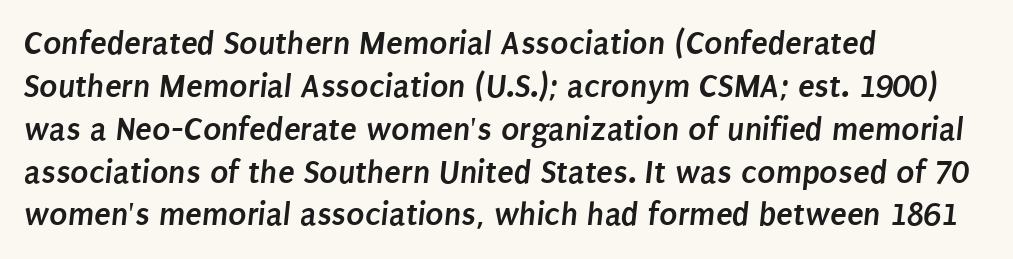
Q: Is the text bold? A: Yes.
Q: Is the typeface a serif or a sans-serif typeface? A: Sans-serif.
Q: Is the text underlined? A: No.
Q: How is the paragraph aligned? A: Left-aligned.
Q: Is the spacing between letters normal or unusually wide? A: Normal.
Q: Is the spacing between lines tight, normal or loose? A: Normal.
Q: Width (condensed, normal, or wide)? A: Condensed.
Q: Stroke contrast? A: Low.
Q: x-height? A: Large.
Q: Monospaced? A: No.
